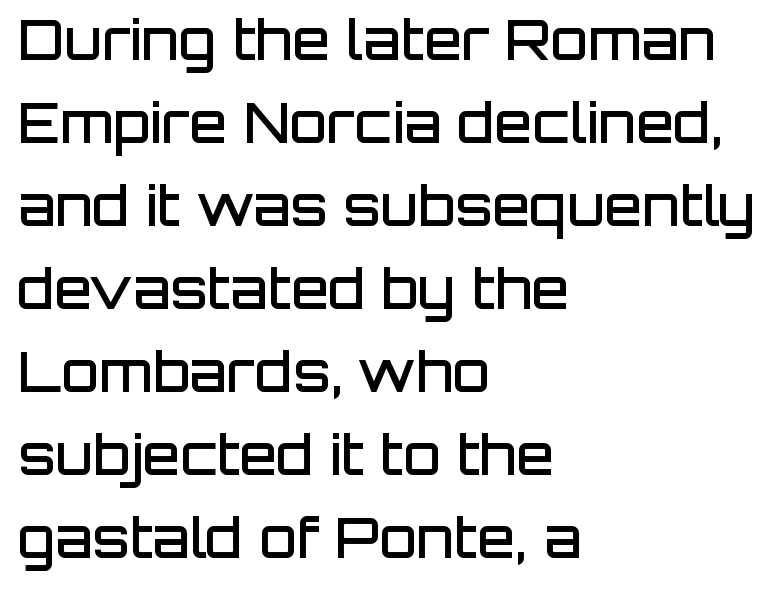
Caption: semibold face, moderately heavy strokes. Here the glyphs are tracked normally, forming tight word shapes. Varying glyph widths throughout — classic text-font behaviour. Honestly, the row spacing looks completely unremarkable. The area under the type is left untouched. Leftover space on each line is placed entirely after the last word.
